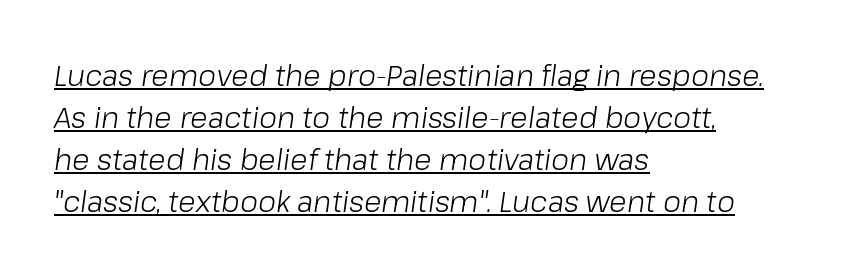
Words appear dense and cohesive because spacing is normal. The typesetter chose a ragged-right arrangement here. Note the varied advance widths — an 'i' is clearly narrower than an 'm'. Weight: in the light-to-regular range. The passage shown leans; its letterforms are oblique.
